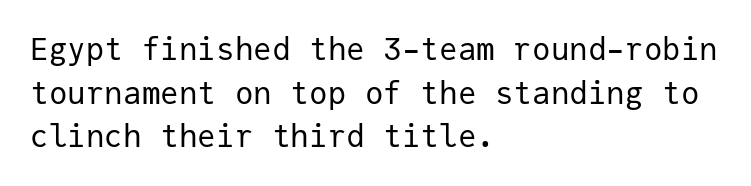
{"serif": "no", "italic": "no", "bold": "no", "weight": "regular", "width": "normal", "stroke_contrast": "low", "x_height": "medium", "monospaced": "yes", "underline": "no", "align": "left", "line_spacing": "normal", "line_spacing_ratio": 1.41, "letter_spacing": "normal", "letter_spacing_em": 0.0, "glyph_px": 31}
